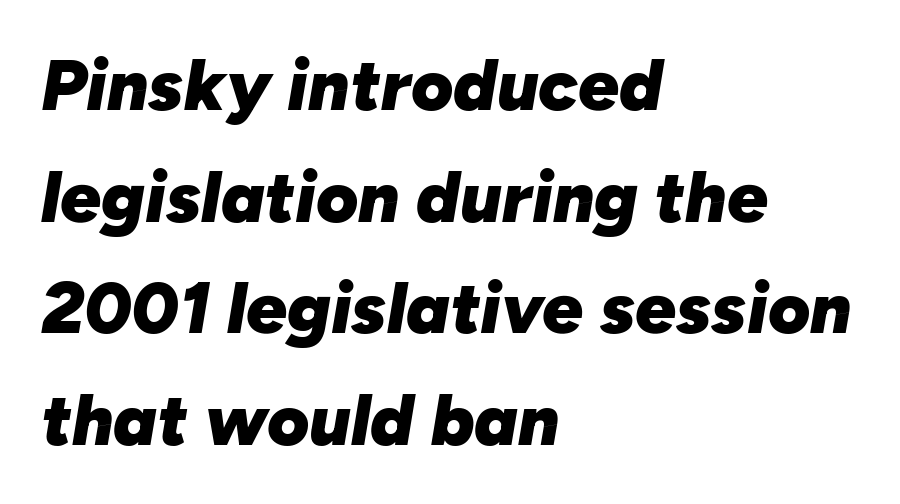
The image shows 72 px heavy type, italic (leaning right); set left-aligned, normal line spacing (1.55x), normal letter spacing, not underlined; low stroke contrast and a medium x-height.
